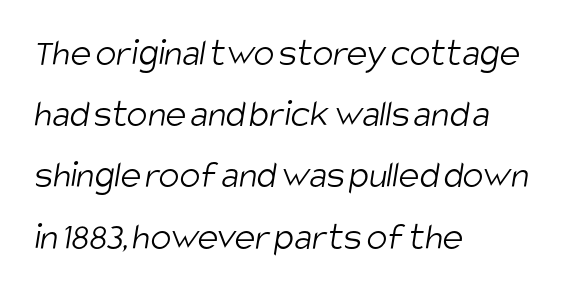
The paragraph shown leans on its left margin. This block has exactly the height ordinary leading produces. Is the type heavy? It reads as light-to-regular instead. These lines keep a tight, regular rhythm from letter to letter. Nothing sits at the stroke ends, so this counts as sans-serif.
